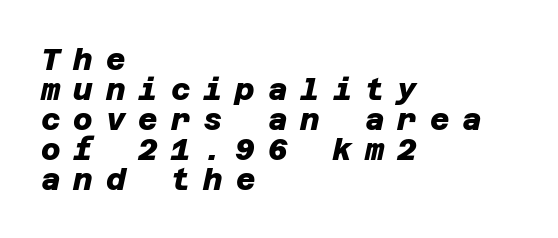
Q: Is the text bold? A: Yes.
Q: Is the typeface a serif or a sans-serif typeface? A: Sans-serif.
Q: Is the text underlined? A: No.
Q: How is the paragraph aligned? A: Left-aligned.
Q: Is the spacing between letters normal or unusually wide? A: Unusually wide.
Q: Is the spacing between lines tight, normal or loose? A: Tight.
Q: Width (condensed, normal, or wide)? A: Normal.
Q: Stroke contrast? A: Low.
Q: x-height? A: Large.
